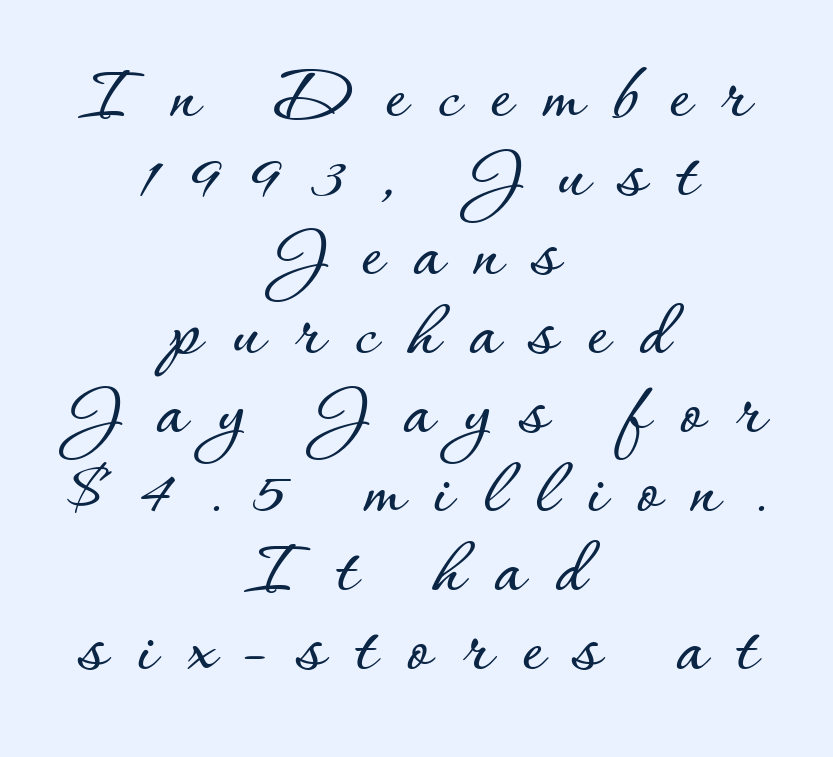
The image shows 79 px text type; set centered, tight line spacing (1.0x), unusually wide letter spacing (+0.39 em), not underlined; low stroke contrast and a small x-height.
